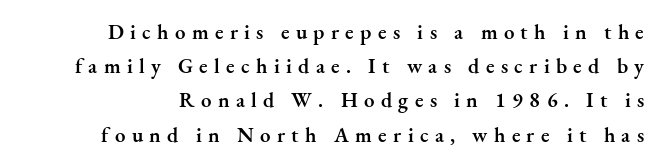
{"italic": "no", "bold": "semi", "underline": "no", "line_spacing": "normal", "line_spacing_ratio": 1.63, "letter_spacing": "wide", "letter_spacing_em": 0.3, "glyph_px": 21}
